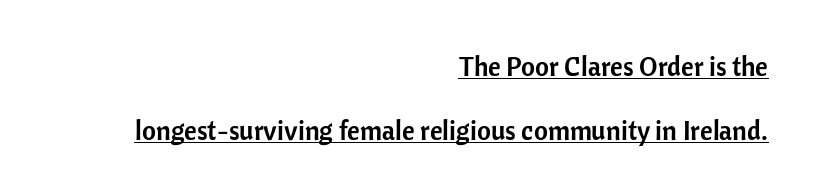
The image shows 27 px text type, upright; set right-aligned, loose line spacing (2.37x), normal letter spacing, underlined.
